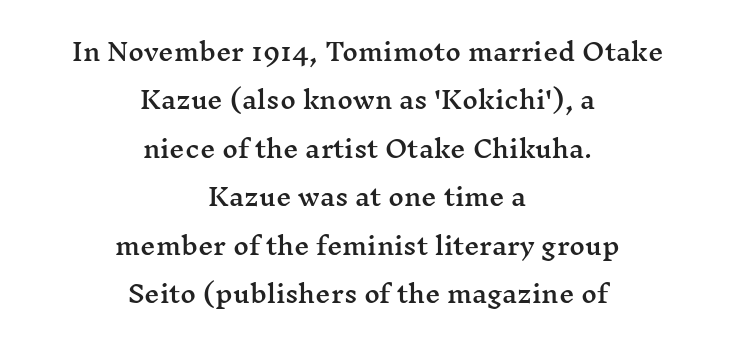
{"italic": "no", "underline": "no", "align": "center", "line_spacing": "loose", "line_spacing_ratio": 2.02, "letter_spacing": "normal", "letter_spacing_em": 0.0, "glyph_px": 24}
